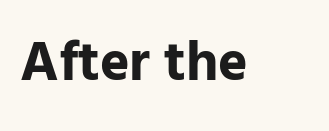
The image shows 56 px bold sans-serif type, upright; set normal letter spacing, not underlined; low stroke contrast and a medium x-height.
